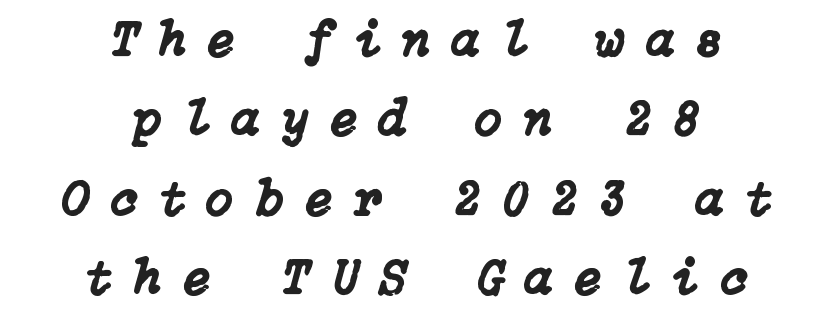
The image shows 50 px text type, italic (leaning right); set centered, normal line spacing (1.59x), unusually wide letter spacing (+0.43 em), not underlined; low stroke contrast and a medium x-height.
